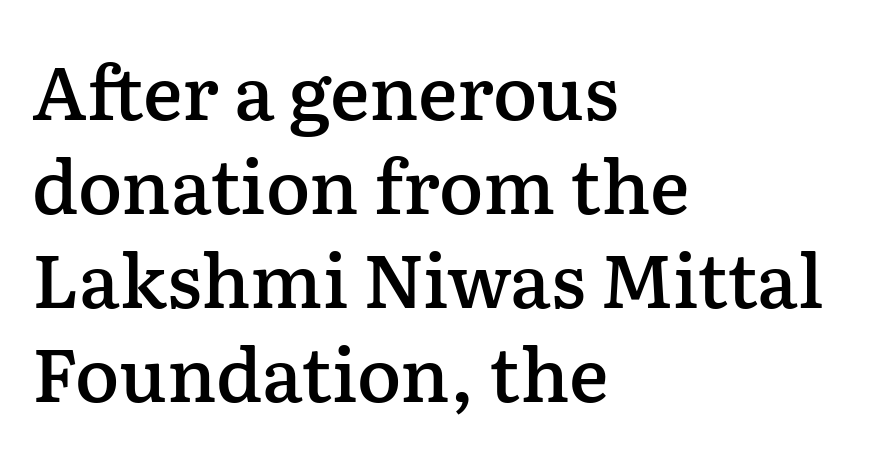
The image shows 74 px semibold serif type, upright; set left-aligned, normal line spacing (1.27x), normal letter spacing, not underlined; low stroke contrast and a medium x-height.
